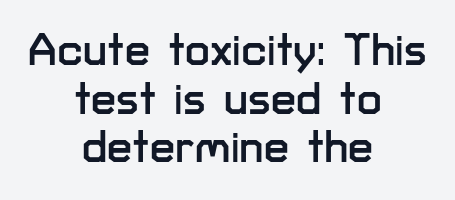
Q: Is the text italic (slanted)? A: No, it is upright.
Q: Is the typeface a serif or a sans-serif typeface? A: Sans-serif.
Q: Is the text underlined? A: No.
Q: How is the paragraph aligned? A: Centered.
Q: Is the spacing between letters normal or unusually wide? A: Normal.
Q: Is the spacing between lines tight, normal or loose? A: Tight.
Q: Width (condensed, normal, or wide)? A: Normal.
Q: Stroke contrast? A: Low.
Q: x-height? A: Medium.
Q: Monospaced? A: No.
